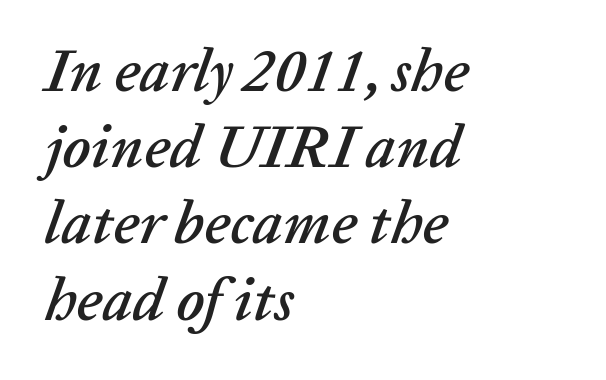
{"italic": "yes", "lean": "right", "slant_degrees": 20, "width": "normal", "stroke_contrast": "low", "x_height": "medium", "monospaced": "no", "underline": "no", "align": "left", "line_spacing": "normal", "line_spacing_ratio": 1.27, "letter_spacing": "normal", "letter_spacing_em": 0.0, "glyph_px": 60}
